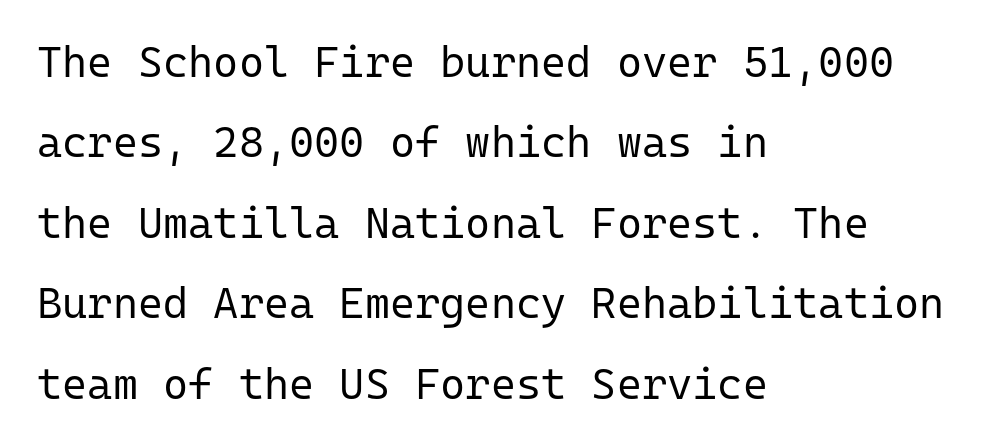
The image shows 43 px regular-weight sans-serif type, upright, monospaced; set left-aligned, line spacing 1.87x, normal letter spacing, not underlined; low stroke contrast and a medium x-height.
